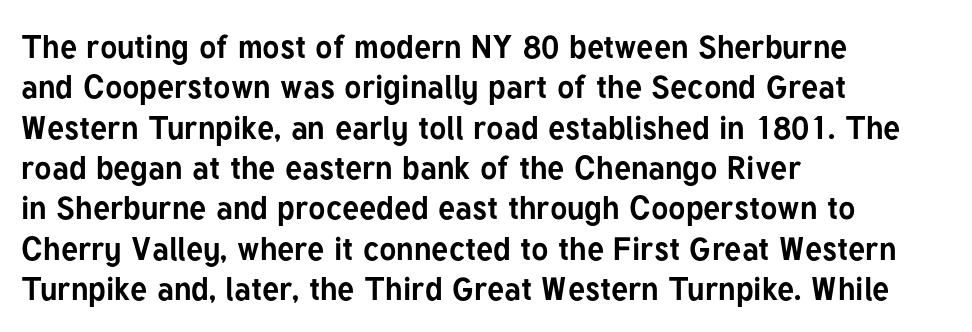
Q: Is the text bold? A: Yes.
Q: Is the text italic (slanted)? A: No, it is upright.
Q: Is the typeface a serif or a sans-serif typeface? A: Sans-serif.
Q: Is the text underlined? A: No.
Q: How is the paragraph aligned? A: Left-aligned.
Q: Is the spacing between letters normal or unusually wide? A: Normal.
Q: Is the spacing between lines tight, normal or loose? A: Normal.
Q: Width (condensed, normal, or wide)? A: Normal.
Q: Stroke contrast? A: Low.
Q: x-height? A: Medium.
Q: Monospaced? A: No.
